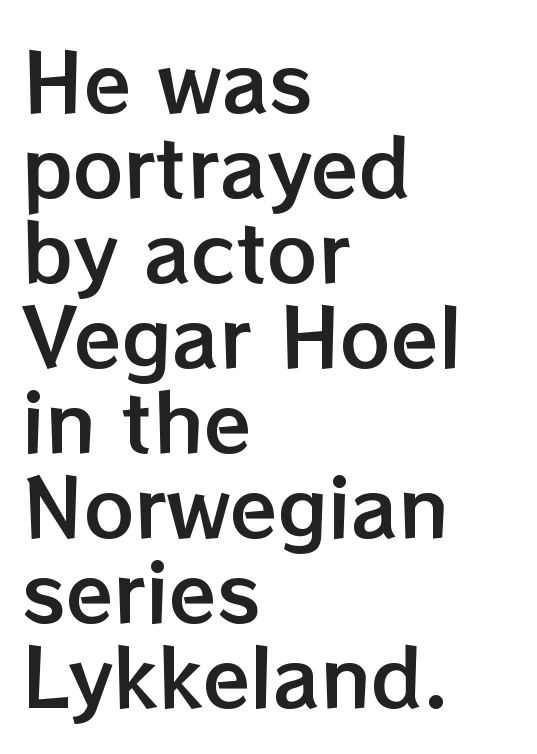
Q: Is the text italic (slanted)? A: No, it is upright.
Q: Is the text underlined? A: No.
Q: How is the paragraph aligned? A: Left-aligned.
Q: Is the spacing between letters normal or unusually wide? A: Normal.
Q: Is the spacing between lines tight, normal or loose? A: Tight.
Q: Width (condensed, normal, or wide)? A: Normal.
Q: Stroke contrast? A: Low.
Q: x-height? A: Medium.
Q: Monospaced? A: No.
